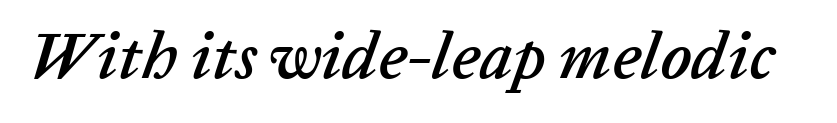
Type without underlining. When letters slant like this, we call the style italic. In terms of letterspacing, this is plain default setting. The letters advance in unequal steps, a hallmark of proportional type.
